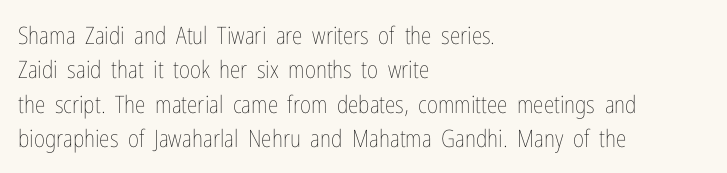
Q: Is the text bold? A: No.
Q: Is the text italic (slanted)? A: No, it is upright.
Q: Is the text underlined? A: No.
Q: How is the paragraph aligned? A: Left-aligned.
Q: Is the spacing between letters normal or unusually wide? A: Normal.
Q: Is the spacing between lines tight, normal or loose? A: Normal.
